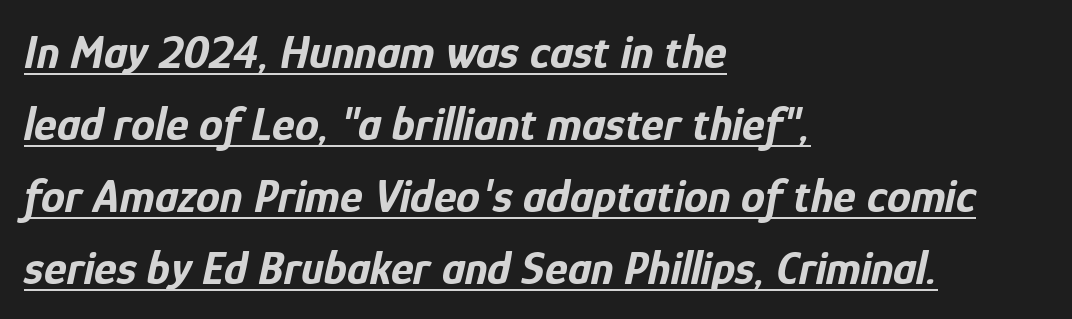
{"italic": "yes", "lean": "right", "slant_degrees": 12, "bold": "yes", "weight": "bold", "width": "condensed", "stroke_contrast": "low", "x_height": "medium", "monospaced": "no", "underline": "yes", "align": "left", "line_spacing": "normal", "line_spacing_ratio": 1.5, "letter_spacing": "normal", "letter_spacing_em": 0.0, "glyph_px": 48}
